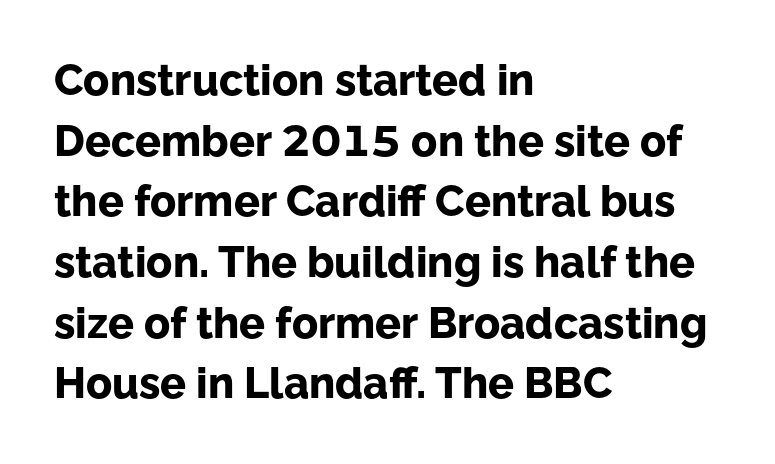
The image shows 43 px bold sans-serif type, upright; set left-aligned, normal line spacing (1.41x), normal letter spacing, not underlined; low stroke contrast and a medium x-height.
